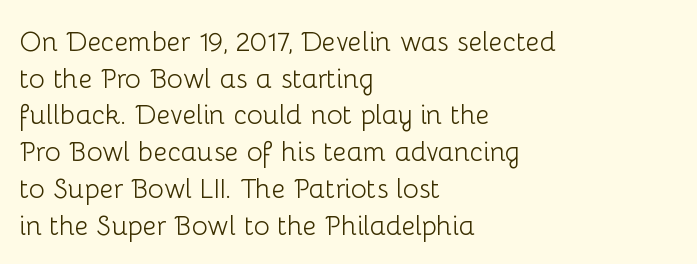
Reading down the block, your eye returns to a fixed left position each line. Do the letters lean? They stand straight. The strip under each line holds only bare page. Bold? No — there's no thickening of the strokes. Line spacing here is normal. Glyph-to-glyph distance matches everyday printed text.
